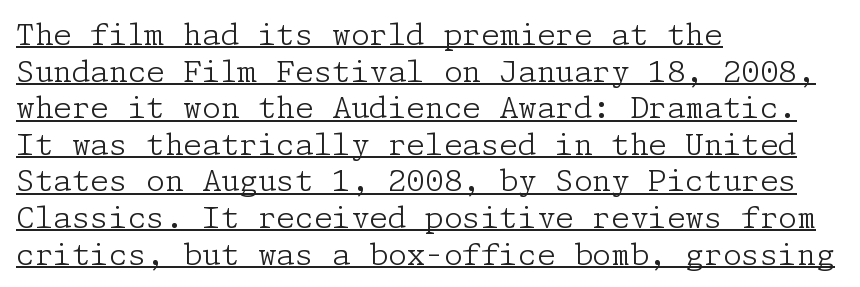
A classic flush-left, rag-right setting is used for this passage. Heft: none added — not bold. Upright lettering throughout. The letters sit at their default tracking, neither squeezed nor spread. Examine the stroke ends and you'll spot serifs.
